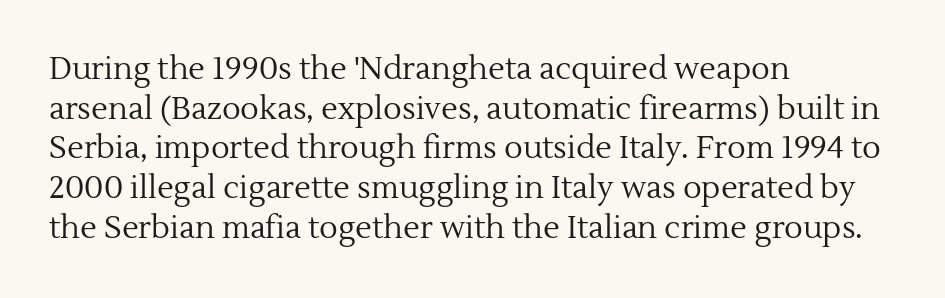
Q: Is the text bold? A: No.
Q: Is the text italic (slanted)? A: No, it is upright.
Q: Is the typeface a serif or a sans-serif typeface? A: Serif.
Q: Is the text underlined? A: No.
Q: How is the paragraph aligned? A: Left-aligned.
Q: Is the spacing between letters normal or unusually wide? A: Normal.
Q: Is the spacing between lines tight, normal or loose? A: Normal.
Q: Width (condensed, normal, or wide)? A: Normal.
Q: x-height? A: Medium.
Q: Monospaced? A: No.
